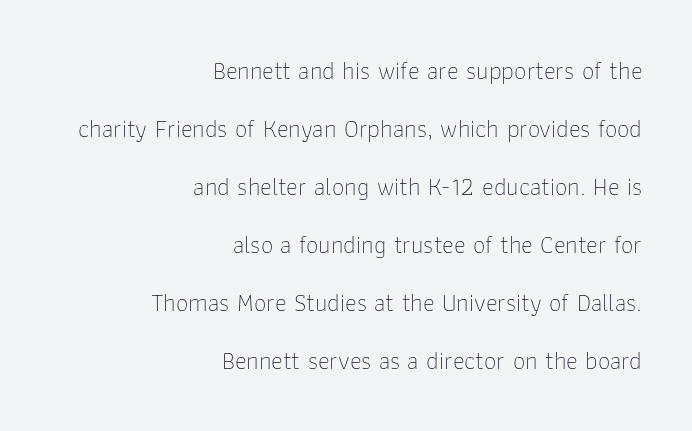
The line-height multiplier appears high, well above default. Letter spacing: default. The font's upright variant was chosen for this text. The glyphs are unaccompanied by any horizontal stroke below them.
